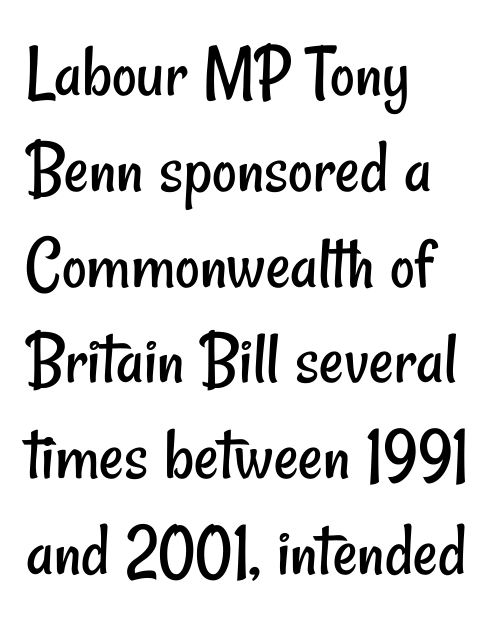
{"serif": "no", "bold": "no", "weight": "regular", "width": "condensed", "stroke_contrast": "low", "x_height": "small", "monospaced": "no", "underline": "no", "align": "left", "line_spacing": "normal", "line_spacing_ratio": 1.26, "letter_spacing": "normal", "letter_spacing_em": 0.0, "glyph_px": 76}
